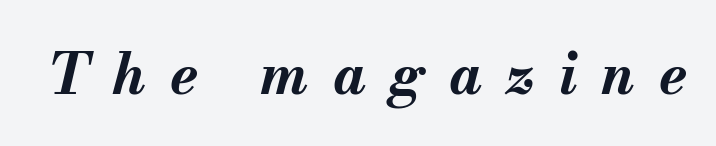
Just letters on the line, the space beneath them empty. When letters slant like this, we call the style italic. Do the characters align in a grid? No, the font is proportional. The face used here has the dense, thick strokes of a bold.
